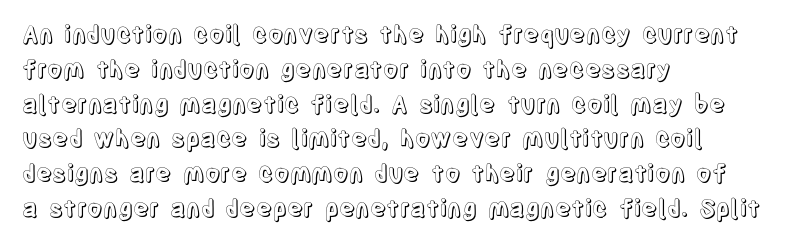
Q: Is the text italic (slanted)? A: No, it is upright.
Q: Is the text underlined? A: No.
Q: How is the paragraph aligned? A: Left-aligned.
Q: Is the spacing between letters normal or unusually wide? A: Normal.
Q: Is the spacing between lines tight, normal or loose? A: Normal.
